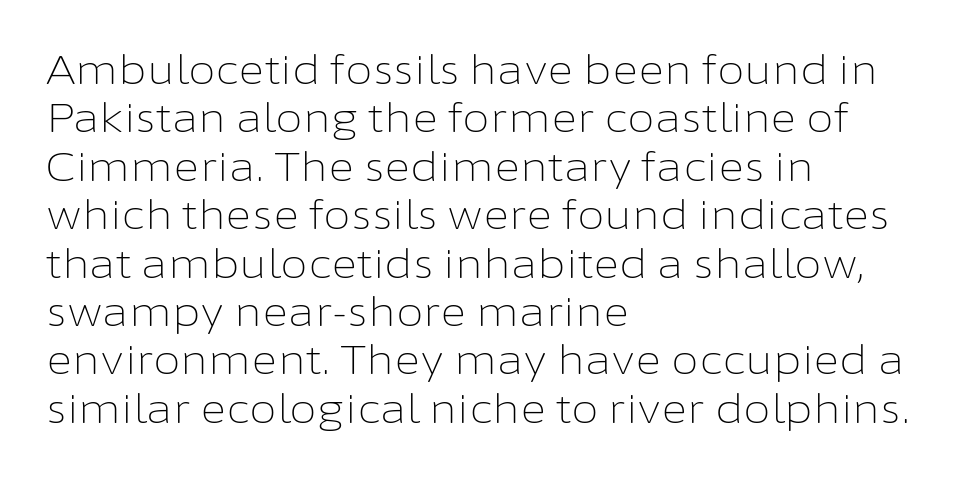
{"serif": "no", "italic": "no", "bold": "no", "weight": "light", "width": "normal", "stroke_contrast": "low", "x_height": "medium", "monospaced": "no", "underline": "no", "align": "left", "line_spacing_ratio": 1.21, "letter_spacing": "normal", "letter_spacing_em": 0.0, "glyph_px": 40}
